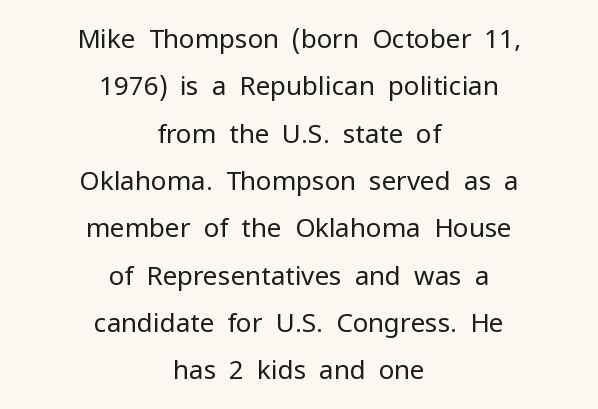
{"italic": "no", "bold": "no", "underline": "no", "align": "center", "line_spacing_ratio": 1.82, "letter_spacing": "normal", "letter_spacing_em": 0.0, "glyph_px": 26}
